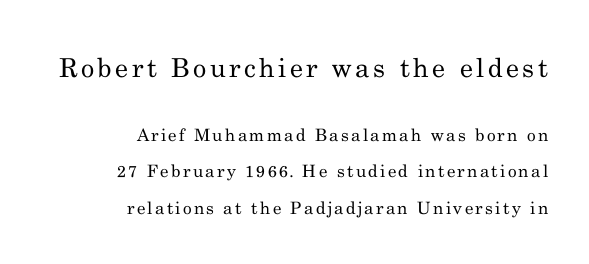
The image shows 26 px text type, upright; set right-aligned, loose line spacing (2.13x), not underlined; the first (top) block is 1.53x larger.
